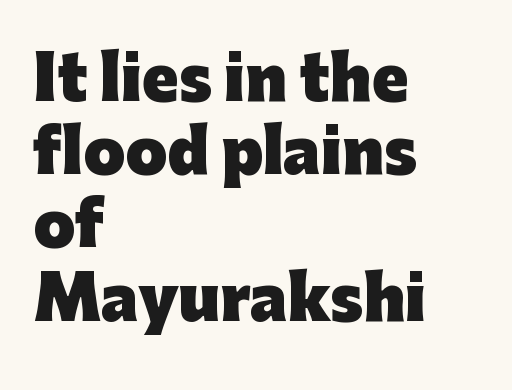
The passage is arranged the way most books set body copy — flush left. The words here are not underlined. When letters stand straight like this, we call the style roman or upright. You'd pick this weight for a headline — it's a proper bold.
